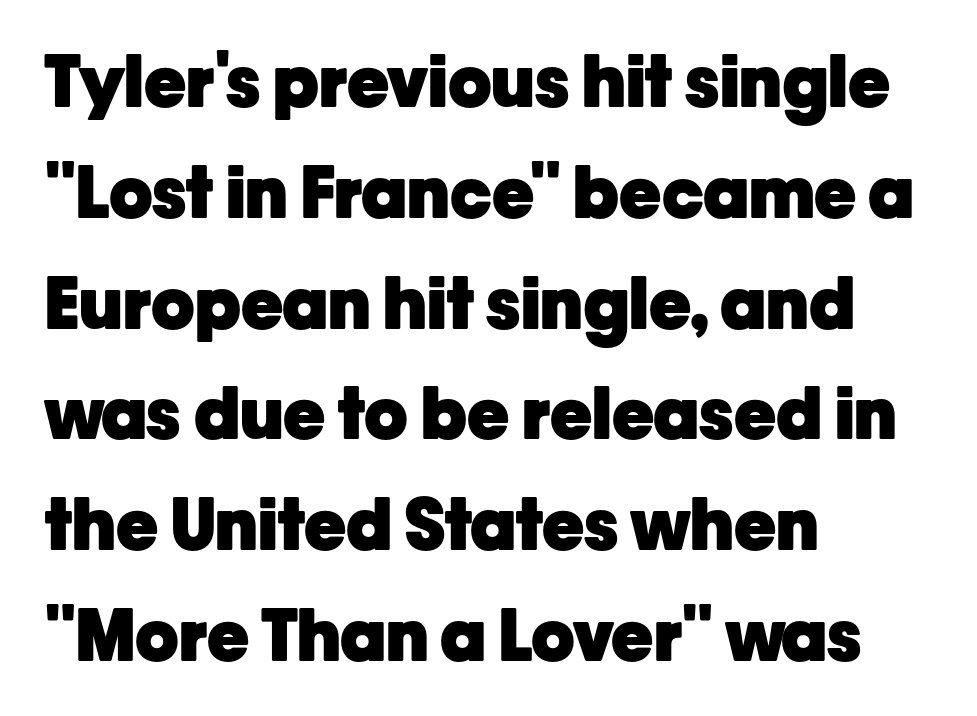
{"serif": "no", "italic": "no", "bold": "yes", "weight": "heavy", "width": "normal", "stroke_contrast": "low", "x_height": "medium", "monospaced": "no", "underline": "no", "align": "left", "line_spacing": "normal", "line_spacing_ratio": 1.56, "letter_spacing": "normal", "letter_spacing_em": 0.0, "glyph_px": 71}
